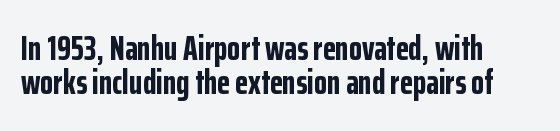
{"serif": "no", "italic": "no", "bold": "yes", "weight": "bold", "width": "condensed", "stroke_contrast": "low", "x_height": "medium", "monospaced": "no", "underline": "no", "align": "left", "line_spacing": "tight", "line_spacing_ratio": 1.01, "letter_spacing": "normal", "letter_spacing_em": 0.0, "glyph_px": 34}
